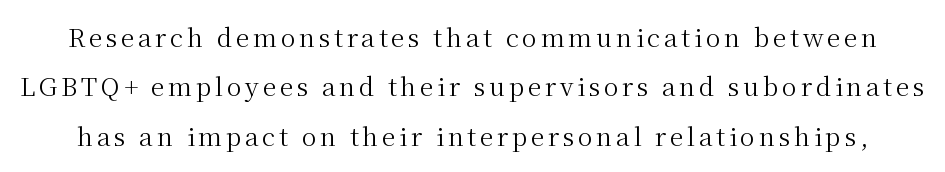
Q: Is the text bold? A: No.
Q: Is the text italic (slanted)? A: No, it is upright.
Q: Is the text underlined? A: No.
Q: Is the spacing between lines tight, normal or loose? A: Loose.
